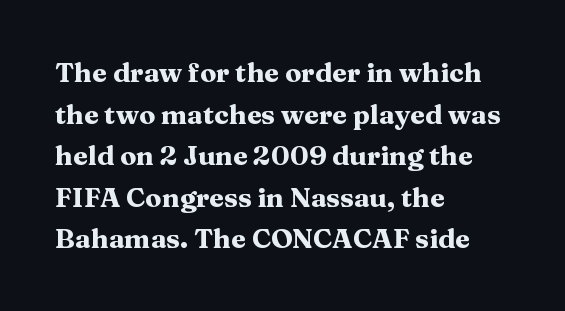
The image shows 27 px bold type, upright; set left-aligned, normal line spacing (1.54x), normal letter spacing, not underlined.
